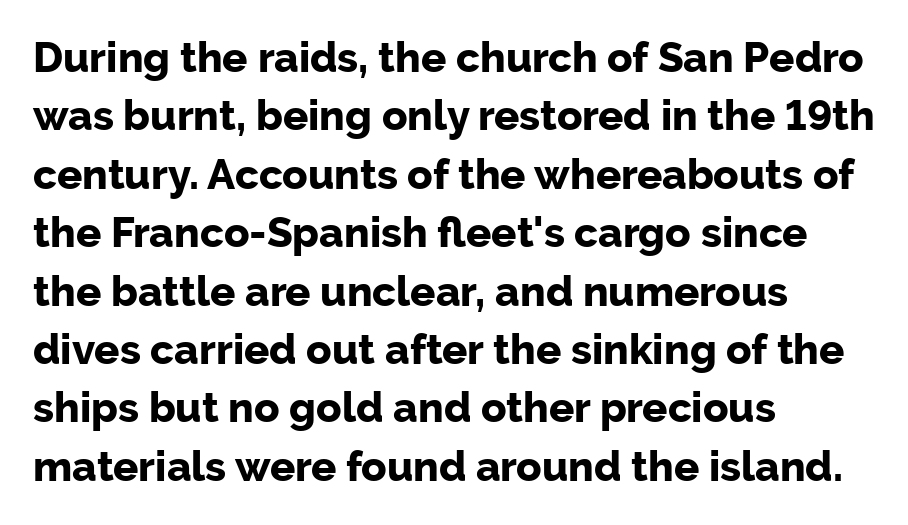
Q: Is the text bold? A: Yes.
Q: Is the text italic (slanted)? A: No, it is upright.
Q: Is the typeface a serif or a sans-serif typeface? A: Sans-serif.
Q: Is the text underlined? A: No.
Q: How is the paragraph aligned? A: Left-aligned.
Q: Is the spacing between letters normal or unusually wide? A: Normal.
Q: Is the spacing between lines tight, normal or loose? A: Normal.
Q: Width (condensed, normal, or wide)? A: Normal.
Q: Stroke contrast? A: Low.
Q: x-height? A: Medium.
Q: Monospaced? A: No.
